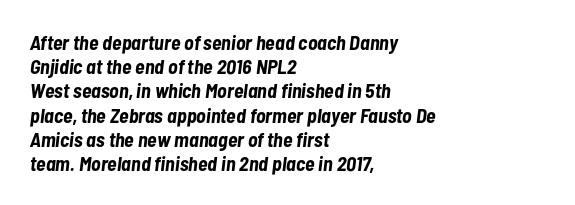
{"italic": "yes", "lean": "right", "slant_degrees": 7, "bold": "yes", "underline": "no", "align": "left", "line_spacing_ratio": 1.21, "letter_spacing": "normal", "letter_spacing_em": 0.0, "glyph_px": 20}
